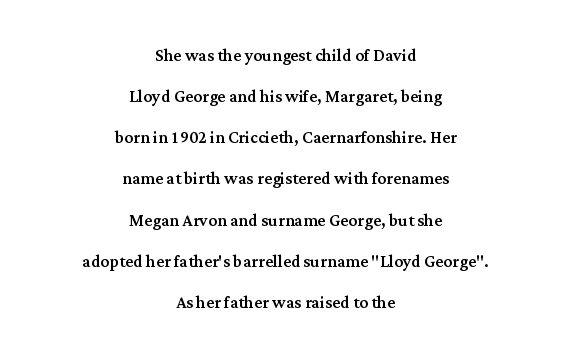
The typography opts for an upright posture over an oblique one. Unmarked baselines from the first word to the last. You could call the tracking neutral — neither tight nor loose. Horizontally, the lines are justified to the midpoint only.
